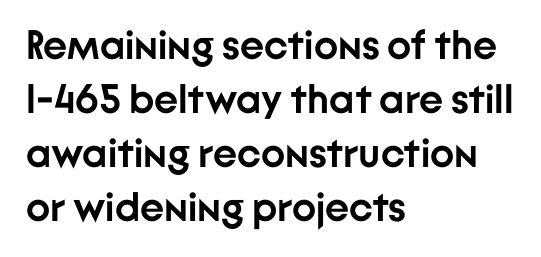
The image shows 41 px semibold sans-serif type, upright; set left-aligned, normal line spacing (1.32x), normal letter spacing, not underlined; low stroke contrast and a medium x-height.
